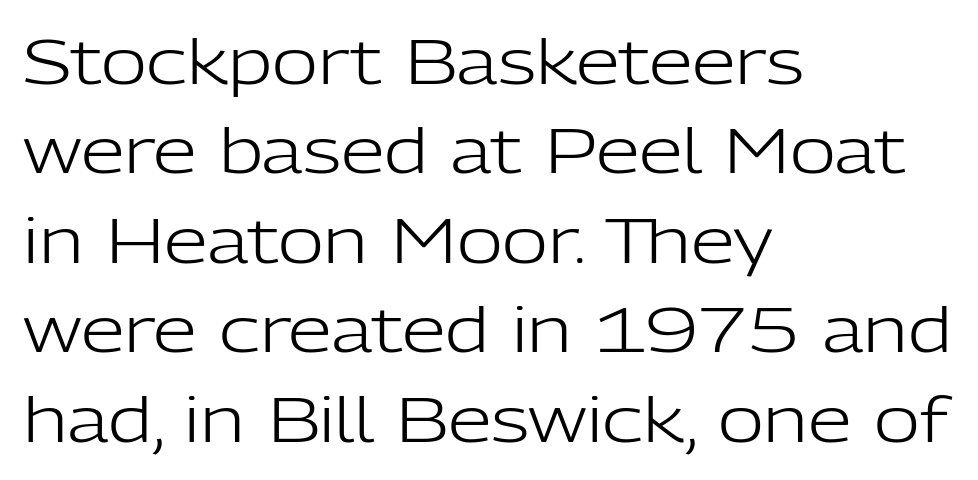
Q: Is the text bold? A: No.
Q: Is the text italic (slanted)? A: No, it is upright.
Q: Is the typeface a serif or a sans-serif typeface? A: Sans-serif.
Q: Is the text underlined? A: No.
Q: How is the paragraph aligned? A: Left-aligned.
Q: Is the spacing between letters normal or unusually wide? A: Normal.
Q: Is the spacing between lines tight, normal or loose? A: Normal.
Q: Width (condensed, normal, or wide)? A: Normal.
Q: Stroke contrast? A: Low.
Q: x-height? A: Medium.
Q: Monospaced? A: No.
